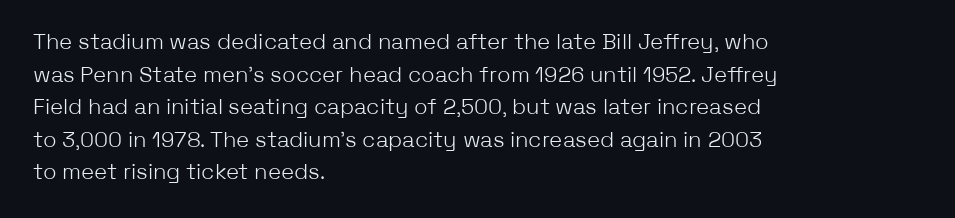
The image shows 22 px text type, upright; set left-aligned, normal line spacing (1.48x), normal letter spacing, not underlined.
